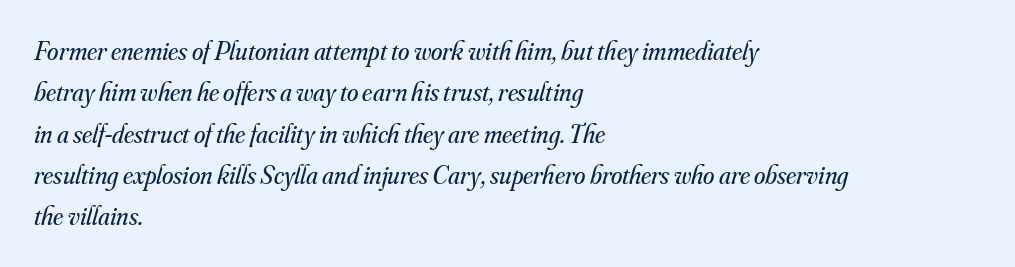
Is the type heavy? It reads as light-to-regular instead. The words here are not underlined. Words appear dense and cohesive because spacing is normal. The passage is arranged the way most books set body copy — flush left.
